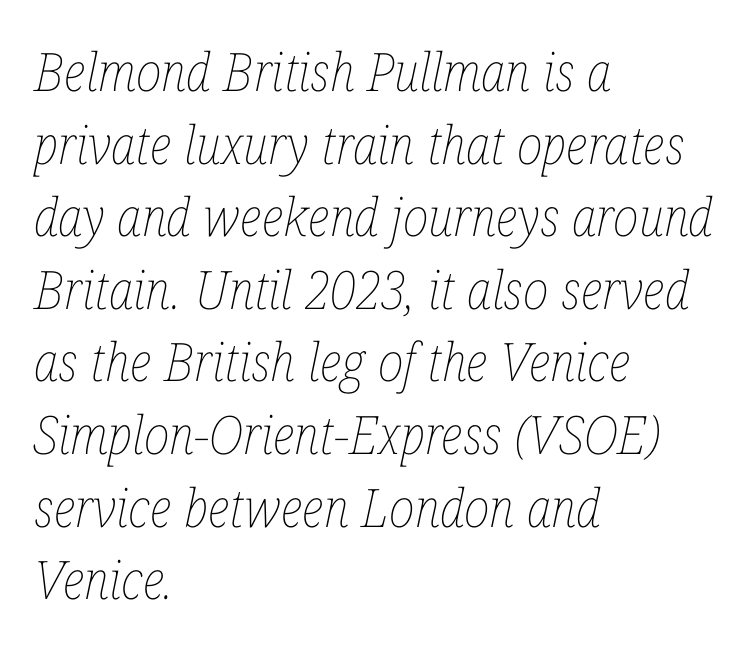
Q: Is the text bold? A: No.
Q: Is the text italic (slanted)? A: Yes, it leans right by about 12 degrees.
Q: Is the text underlined? A: No.
Q: How is the paragraph aligned? A: Left-aligned.
Q: Is the spacing between letters normal or unusually wide? A: Normal.
Q: Is the spacing between lines tight, normal or loose? A: Normal.
Q: Width (condensed, normal, or wide)? A: Condensed.
Q: Stroke contrast? A: Low.
Q: x-height? A: Medium.
Q: Monospaced? A: No.
